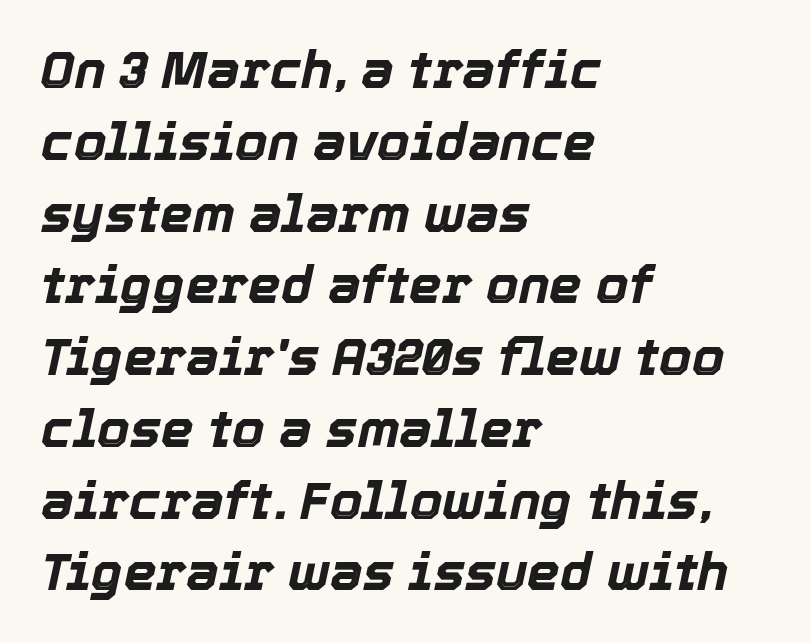
{"italic": "yes", "lean": "right", "slant_degrees": 12, "bold": "yes", "weight": "bold", "width": "normal", "x_height": "medium", "monospaced": "no", "underline": "no", "align": "left", "line_spacing": "normal", "line_spacing_ratio": 1.38, "letter_spacing": "normal", "letter_spacing_em": 0.0, "glyph_px": 52}
